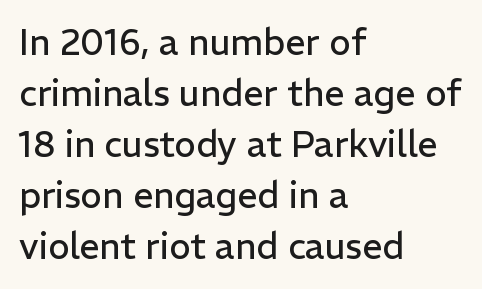
The image shows 36 px regular-weight sans-serif type, upright; set left-aligned, normal line spacing (1.42x), normal letter spacing, not underlined; low stroke contrast and a medium x-height.
